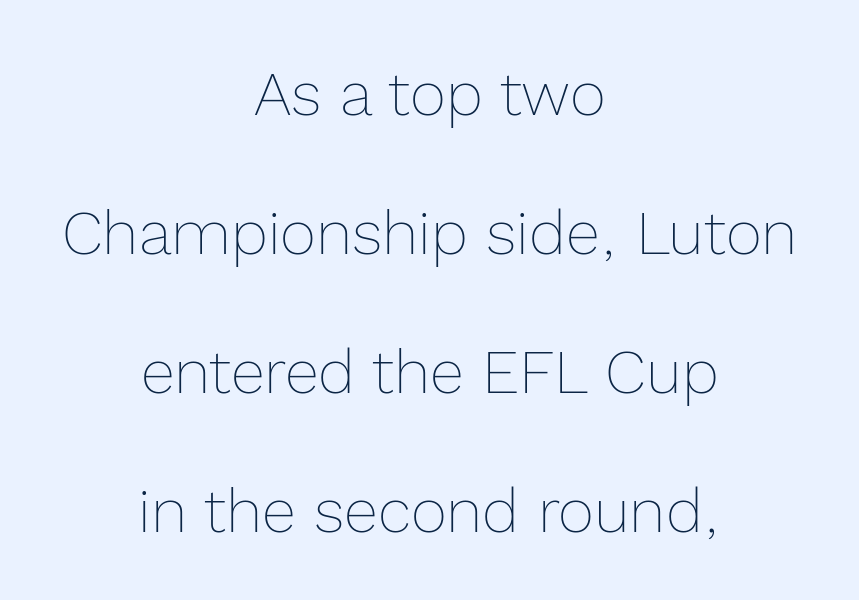
The rendering uses natural spacing where letterforms have individual widths. This sample trades compactness for vertical openness between lines. Teacher's note: observe the equal gaps on both sides — that is centered alignment. Summary of weight: not heavy and not bold. Plain, unruled lines of type.
